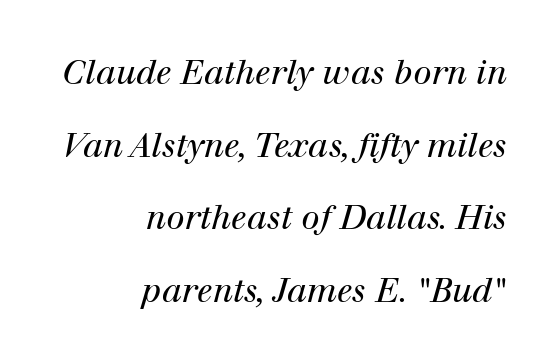
Q: Is the text bold? A: No.
Q: Is the text italic (slanted)? A: Yes, it leans right by about 12 degrees.
Q: Is the typeface a serif or a sans-serif typeface? A: Serif.
Q: Is the text underlined? A: No.
Q: How is the paragraph aligned? A: Right-aligned.
Q: Is the spacing between letters normal or unusually wide? A: Normal.
Q: Is the spacing between lines tight, normal or loose? A: Loose.
Q: Width (condensed, normal, or wide)? A: Normal.
Q: Stroke contrast? A: High.
Q: x-height? A: Medium.
Q: Monospaced? A: No.
